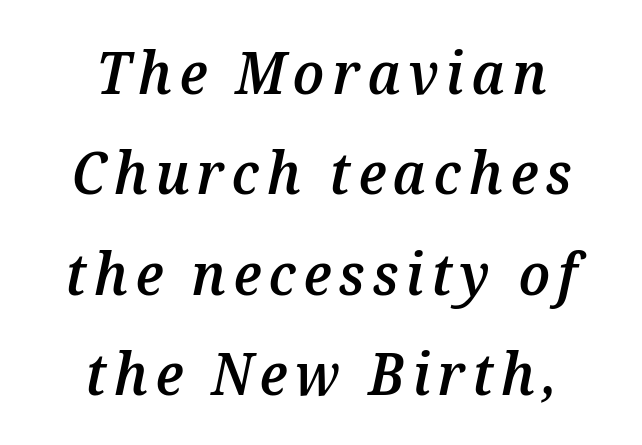
{"italic": "yes", "lean": "right", "slant_degrees": 12, "bold": "semi", "weight": "semibold", "width": "normal", "stroke_contrast": "medium", "x_height": "medium", "monospaced": "no", "underline": "no", "align": "center", "line_spacing_ratio": 1.73, "glyph_px": 58}
